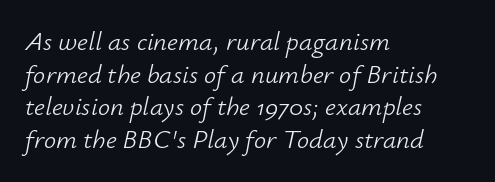
Q: Is the text bold? A: No.
Q: Is the text italic (slanted)? A: Yes, it leans right by about 12 degrees.
Q: Is the text underlined? A: No.
Q: How is the paragraph aligned? A: Left-aligned.
Q: Is the spacing between letters normal or unusually wide? A: Normal.
